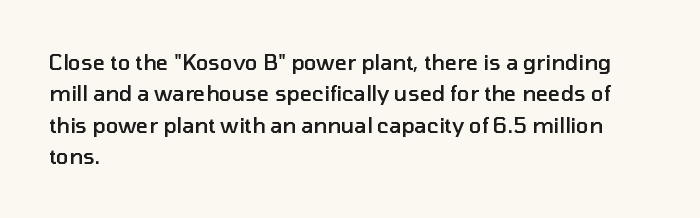
Q: Is the text bold? A: Semi-bold.
Q: Is the text italic (slanted)? A: No, it is upright.
Q: Is the text underlined? A: No.
Q: How is the paragraph aligned? A: Left-aligned.
Q: Is the spacing between letters normal or unusually wide? A: Normal.
Q: Is the spacing between lines tight, normal or loose? A: Normal.
